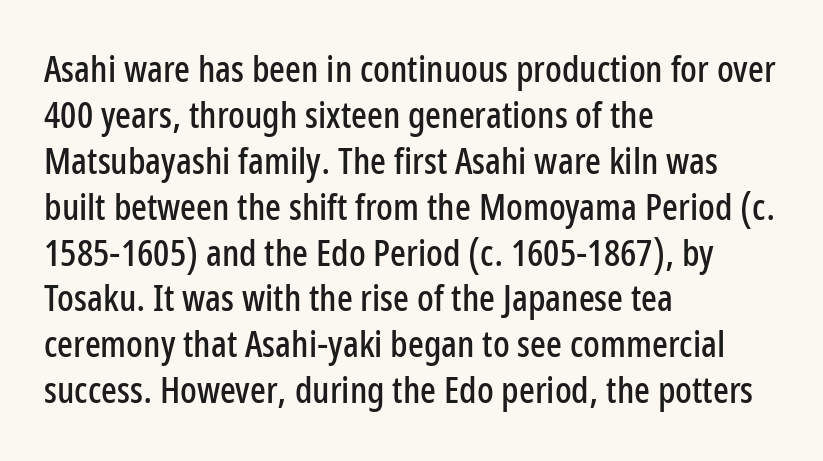
The passage shown is typeset with a sans-serif family. Spacing verdict: proportional, widths tailored to each character. Rule under the text: the space is simply empty. The type sits square on the baseline with zero lean.
